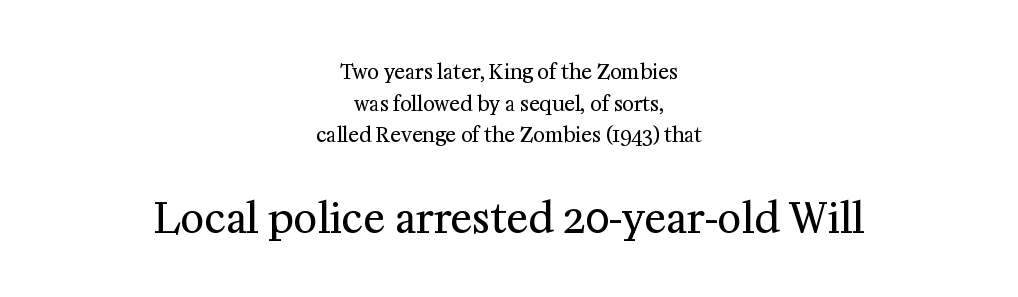
Q: Is the text bold? A: No.
Q: Is the text italic (slanted)? A: No, it is upright.
Q: Is the typeface a serif or a sans-serif typeface? A: Serif.
Q: Is the text underlined? A: No.
Q: How is the paragraph aligned? A: Centered.
Q: Is the spacing between letters normal or unusually wide? A: Normal.
Q: Is the spacing between lines tight, normal or loose? A: Normal.
Q: Which block of text is set in a larger size, the first (top) or the second (bottom)? A: The second (bottom) one.
Q: Width (condensed, normal, or wide)? A: Normal.
Q: Stroke contrast? A: Medium.
Q: x-height? A: Medium.
Q: Monospaced? A: No.
